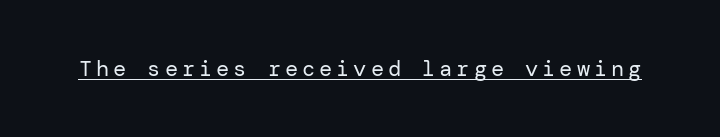
Q: Is the text bold? A: No.
Q: Is the text italic (slanted)? A: No, it is upright.
Q: Is the text underlined? A: Yes.
